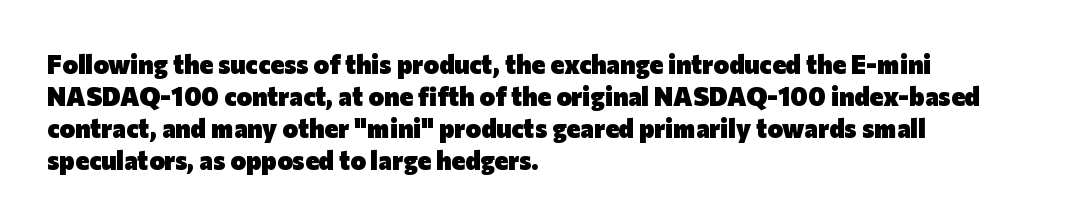
The image shows 26 px bold type, upright; set left-aligned, line spacing 1.23x, normal letter spacing, not underlined.
